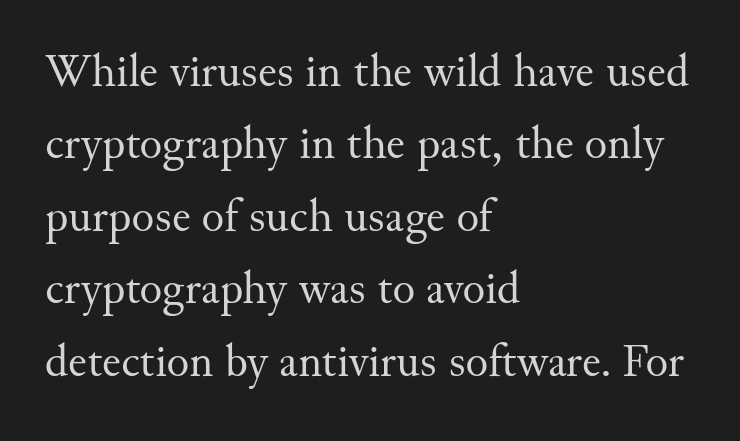
Line beginnings align vertically; line endings do not. Vertical spacing — default. If you drew a line through each stem, it would be perfectly vertical. The passage shown has conventional tracking throughout.
